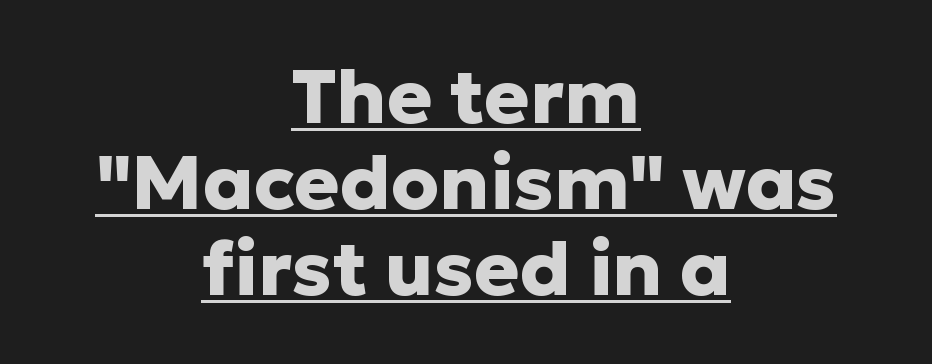
Is this a fixed-width face? No — the glyphs have proportional, varying widths. The passage shown stacks its lines with hardly any gap. Nope, no serifs anywhere on these letters. This rendering leaves character spacing at its baseline value. In terms of posture, this sample is upright.
